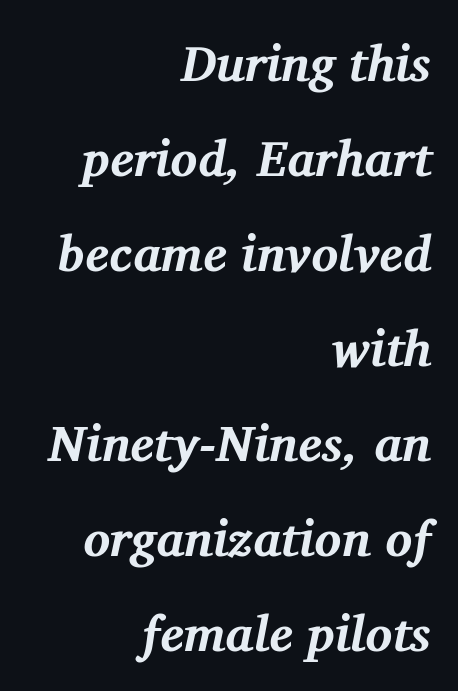
The image shows 50 px bold serif type, italic (leaning right); set right-aligned, loose line spacing (1.9x), normal letter spacing, not underlined; medium stroke contrast and a medium x-height.
